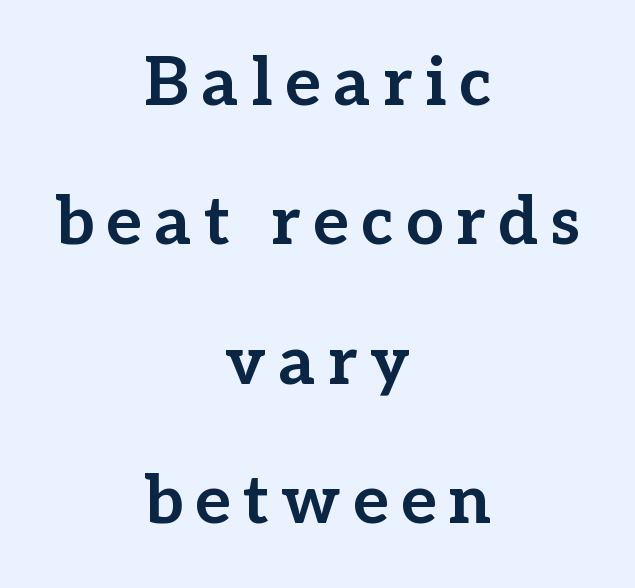
Q: Is the text bold? A: Yes.
Q: Is the text italic (slanted)? A: No, it is upright.
Q: Is the typeface a serif or a sans-serif typeface? A: Serif.
Q: Is the text underlined? A: No.
Q: How is the paragraph aligned? A: Centered.
Q: Is the spacing between lines tight, normal or loose? A: Loose.
Q: Width (condensed, normal, or wide)? A: Normal.
Q: Stroke contrast? A: Low.
Q: x-height? A: Medium.
Q: Monospaced? A: No.
